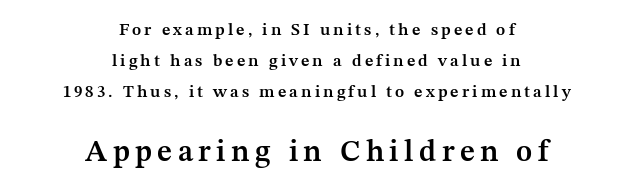
Q: Is the text bold? A: Semi-bold.
Q: Is the text italic (slanted)? A: No, it is upright.
Q: Is the typeface a serif or a sans-serif typeface? A: Serif.
Q: Is the text underlined? A: No.
Q: How is the paragraph aligned? A: Centered.
Q: Which block of text is set in a larger size, the first (top) or the second (bottom)? A: The second (bottom) one.
Q: Width (condensed, normal, or wide)? A: Normal.
Q: Stroke contrast? A: Medium.
Q: x-height? A: Medium.
Q: Monospaced? A: No.
